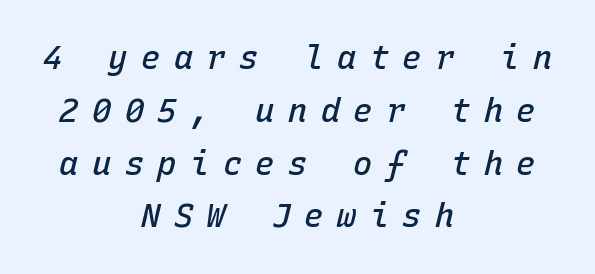
The image shows 32 px semibold type, italic (leaning right), monospaced; set centered, normal line spacing (1.65x), unusually wide letter spacing (+0.42 em), not underlined; low stroke contrast and a medium x-height.
